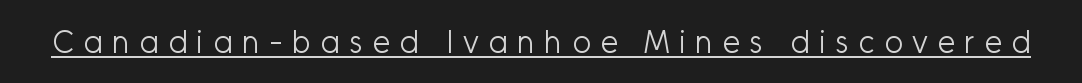
{"serif": "no", "italic": "no", "bold": "no", "weight": "light", "width": "normal", "stroke_contrast": "low", "x_height": "medium", "monospaced": "no", "underline": "yes", "letter_spacing": "wide", "letter_spacing_em": 0.29, "glyph_px": 32}
